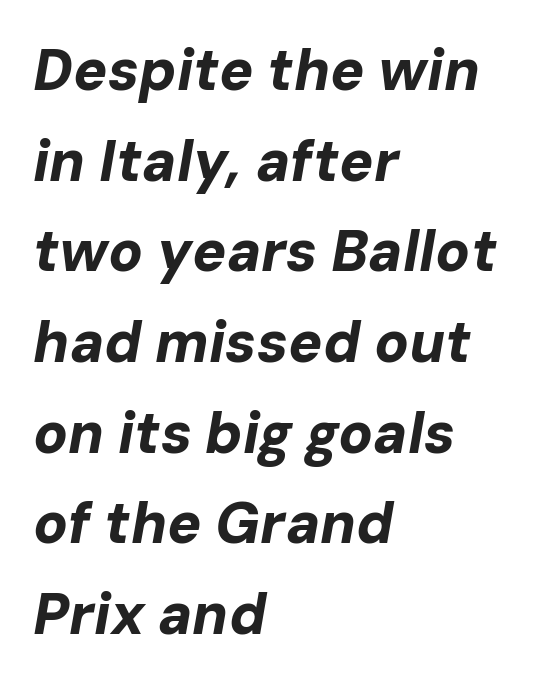
{"italic": "yes", "lean": "right", "slant_degrees": 10, "bold": "yes", "weight": "bold", "width": "normal", "stroke_contrast": "low", "x_height": "medium", "monospaced": "no", "underline": "no", "align": "left", "line_spacing": "normal", "line_spacing_ratio": 1.59, "letter_spacing": "normal", "letter_spacing_em": 0.0, "glyph_px": 57}
